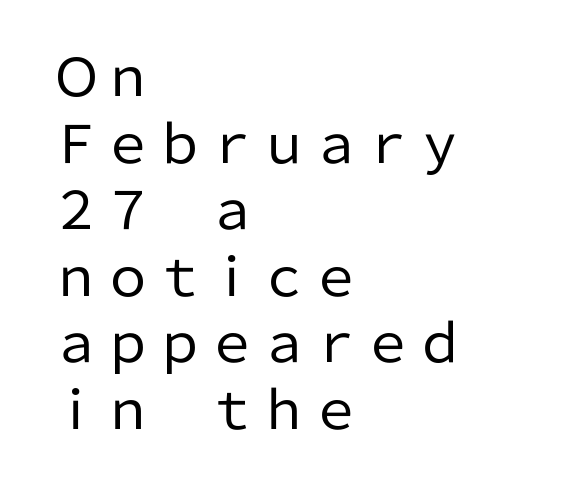
Alignment: flush left. Reading down the column, the eye jumps a familiar distance to each next line. Font category for this specimen: sans-serif. Unmarked baselines from the first word to the last. The rendering keeps characters at their native spacing.
